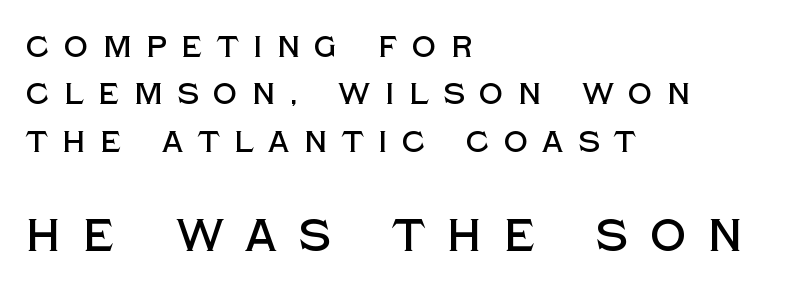
{"serif": "no", "italic": "no", "width": "normal", "x_height": "large", "monospaced": "no", "underline": "no", "align": "left", "line_spacing": "normal", "line_spacing_ratio": 1.58, "letter_spacing": "wide", "letter_spacing_em": 0.48, "larger_block": "second", "size_ratio": 1.5, "glyph_px": 45}
